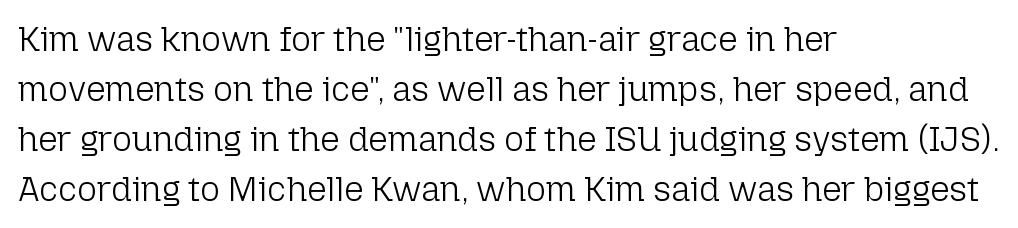
The image shows 34 px light sans-serif type, upright; set left-aligned, normal line spacing (1.47x), normal letter spacing, not underlined; low stroke contrast and a medium x-height.
